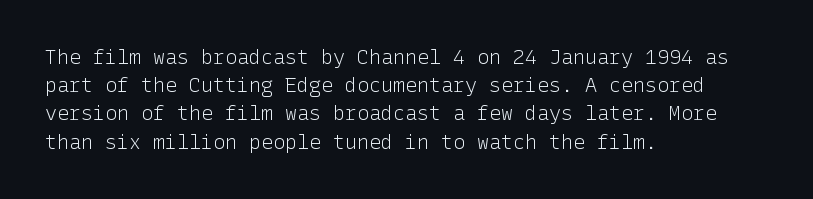
Nobody drew a line under any word here. When letters stand straight like this, we call the style roman or upright. The lines sit at an ordinary, default distance from one another. Summary of weight: not heavy and not bold.
